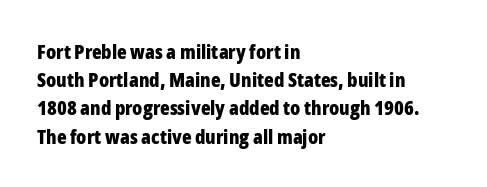
Q: Is the text bold? A: Yes.
Q: Is the text italic (slanted)? A: No, it is upright.
Q: Is the text underlined? A: No.
Q: How is the paragraph aligned? A: Left-aligned.
Q: Is the spacing between letters normal or unusually wide? A: Normal.
Q: Is the spacing between lines tight, normal or loose? A: Normal.
